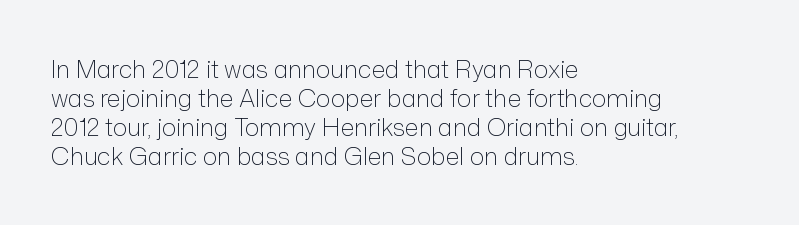
The image shows 24 px text type, upright; set left-aligned, line spacing 1.21x, normal letter spacing, not underlined.
